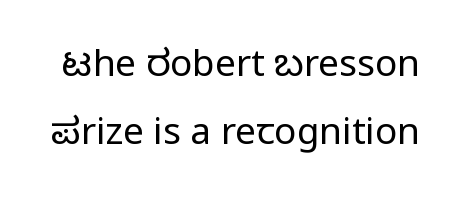
Q: Is the text bold? A: No.
Q: Is the text italic (slanted)? A: No, it is upright.
Q: Is the typeface a serif or a sans-serif typeface? A: Sans-serif.
Q: Is the text underlined? A: No.
Q: Is the spacing between letters normal or unusually wide? A: Normal.
Q: Width (condensed, normal, or wide)? A: Condensed.
Q: Stroke contrast? A: Low.
Q: x-height? A: Large.
Q: Monospaced? A: No.
